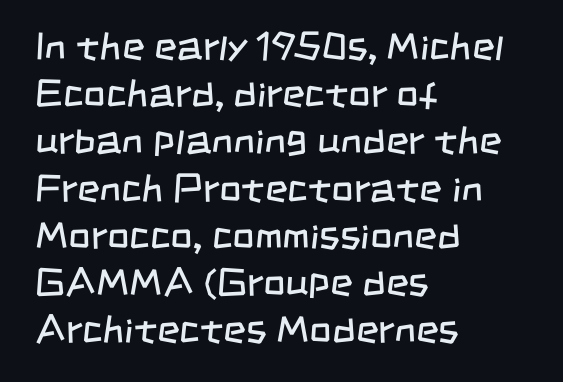
Is this a heavy cut? Hardly; it is regular or lighter. Note: no serifs on the glyphs. Looks like regular typesetting: each glyph gets only the width it needs. If you drew a ruler down the left edge, every line would touch it. The passage shown is not underscored anywhere. How are the letters spaced? Ordinarily, with no added tracking.
